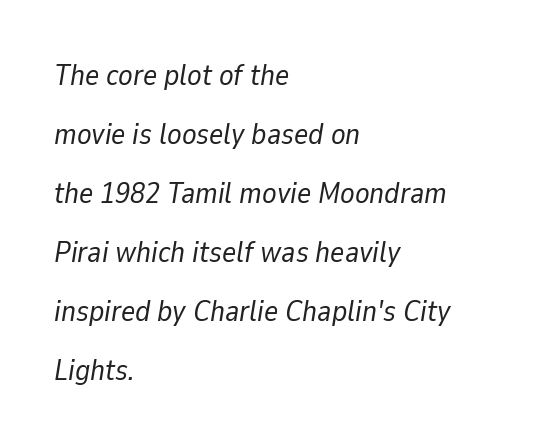
Q: Is the text bold? A: No.
Q: Is the text italic (slanted)? A: Yes, it leans right by about 9 degrees.
Q: Is the text underlined? A: No.
Q: How is the paragraph aligned? A: Left-aligned.
Q: Is the spacing between letters normal or unusually wide? A: Normal.
Q: Is the spacing between lines tight, normal or loose? A: Loose.
Q: Width (condensed, normal, or wide)? A: Normal.
Q: Stroke contrast? A: Low.
Q: x-height? A: Medium.
Q: Monospaced? A: No.
